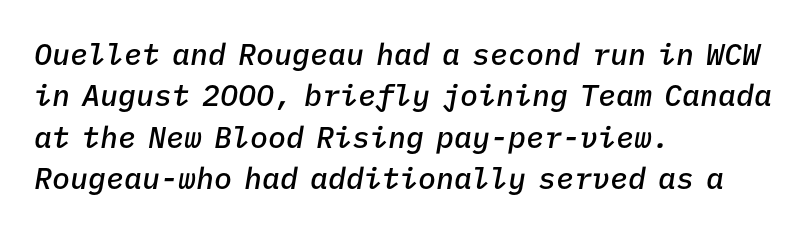
These lines are set flush left with a ragged right edge. The designer left line spacing at the default. Set as a demibold, roughly 600 on the weight scale. How are the letters spaced? Ordinarily, with no added tracking. Lines of text with bare space underneath.
